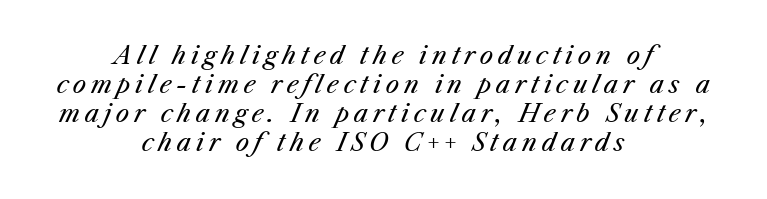
The image shows 24 px text type, italic (leaning right); set centered, line spacing 1.21x, not underlined.
